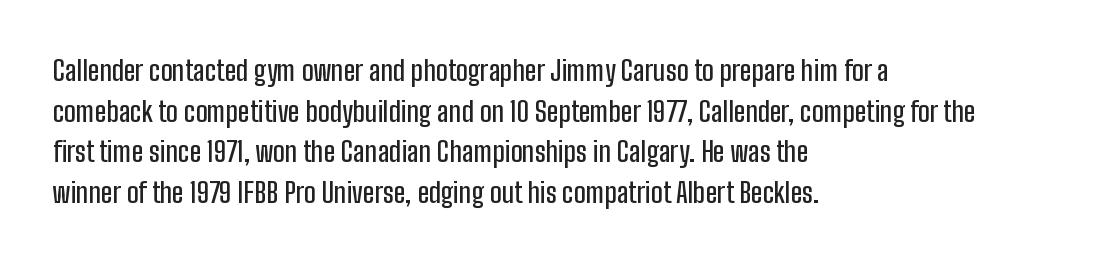
These lines are set flush left with a ragged right edge. The words here are not underlined. The line texture is even and compact thanks to regular tracking. The block of text has a typical density, with ordinary space between rows. The rendering uses natural spacing where letterforms have individual widths.
